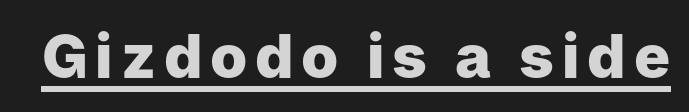
{"serif": "no", "italic": "no", "bold": "yes", "weight": "heavy", "width": "normal", "stroke_contrast": "low", "x_height": "medium", "monospaced": "no", "underline": "yes", "glyph_px": 60}
